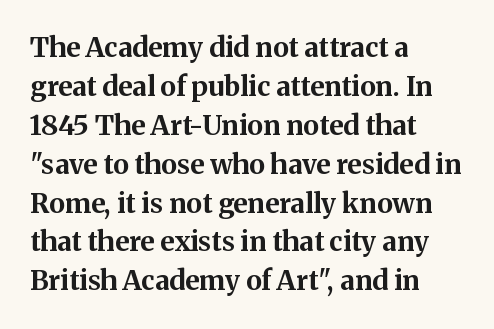
{"italic": "no", "bold": "yes", "underline": "no", "align": "left", "line_spacing": "normal", "line_spacing_ratio": 1.44, "letter_spacing": "normal", "letter_spacing_em": 0.0, "glyph_px": 27}
